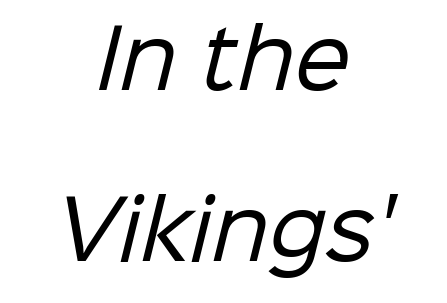
Which margin do the lines hug? Neither — every line sits in the middle. Descenders are the only things crossing below the line. Stroke mass is kept to a normal reading level or below. A sans-serif font was chosen for this passage.
